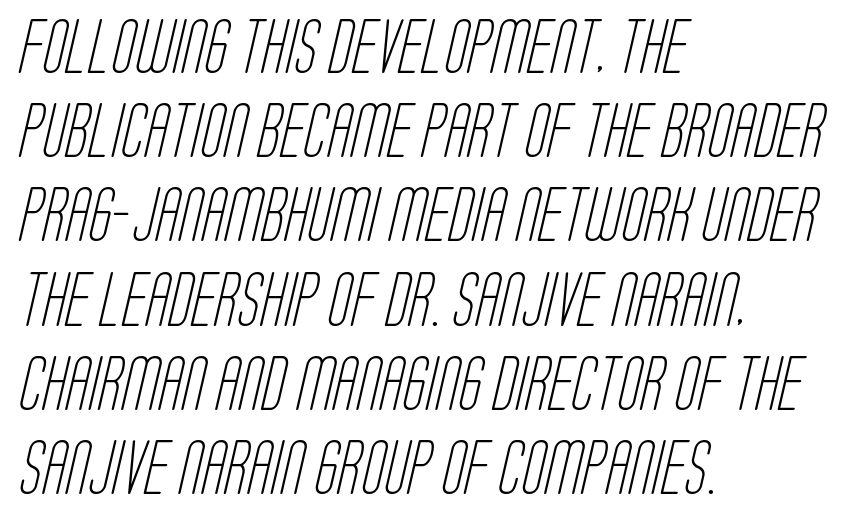
The image shows 54 px light, condensed sans-serif type; set left-aligned, normal line spacing (1.56x), normal letter spacing, not underlined; low stroke contrast and a large x-height.
